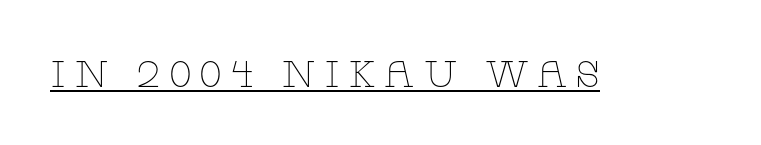
The image shows 37 px thin, wide serif type, upright; set unusually wide letter spacing (+0.21 em), underlined; low stroke contrast and a large x-height.
